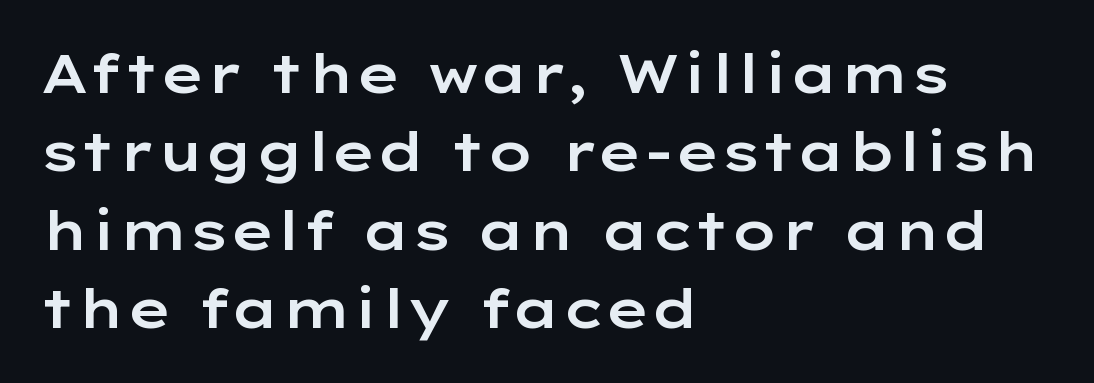
The image shows 53 px wide sans-serif type, upright; set left-aligned, normal line spacing (1.48x), normal letter spacing, not underlined; low stroke contrast and a medium x-height.
